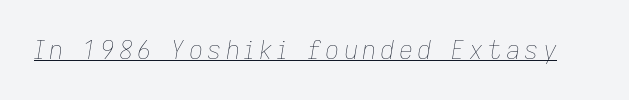
Q: Is the text bold? A: No.
Q: Is the text italic (slanted)? A: Yes, it leans right by about 9 degrees.
Q: Is the text underlined? A: Yes.
